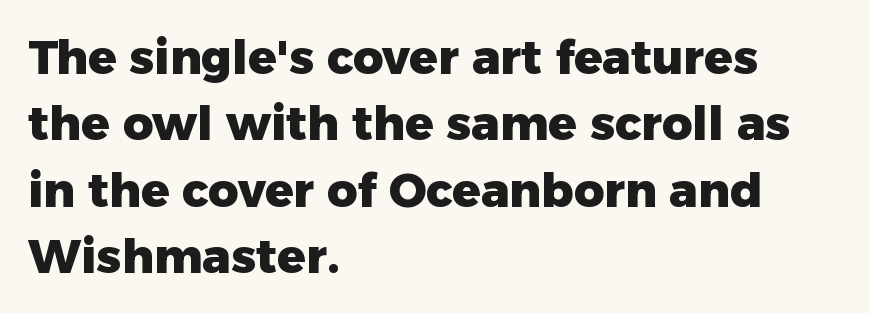
The image shows 47 px heavy sans-serif type, upright; set left-aligned, normal line spacing (1.41x), normal letter spacing, not underlined; low stroke contrast and a medium x-height.
